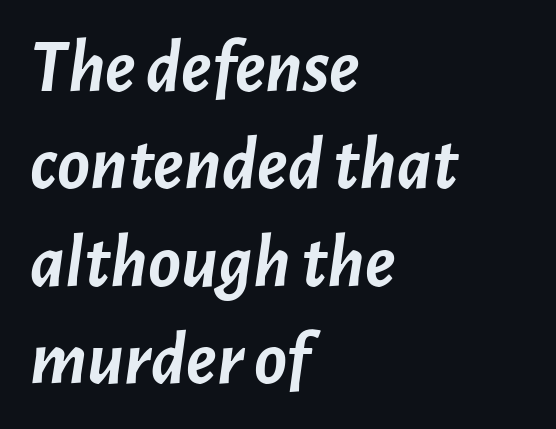
{"italic": "yes", "lean": "right", "slant_degrees": 7, "bold": "yes", "weight": "semibold", "width": "normal", "stroke_contrast": "low", "x_height": "medium", "monospaced": "no", "underline": "no", "align": "left", "line_spacing": "normal", "line_spacing_ratio": 1.28, "letter_spacing": "normal", "letter_spacing_em": 0.0, "glyph_px": 76}
